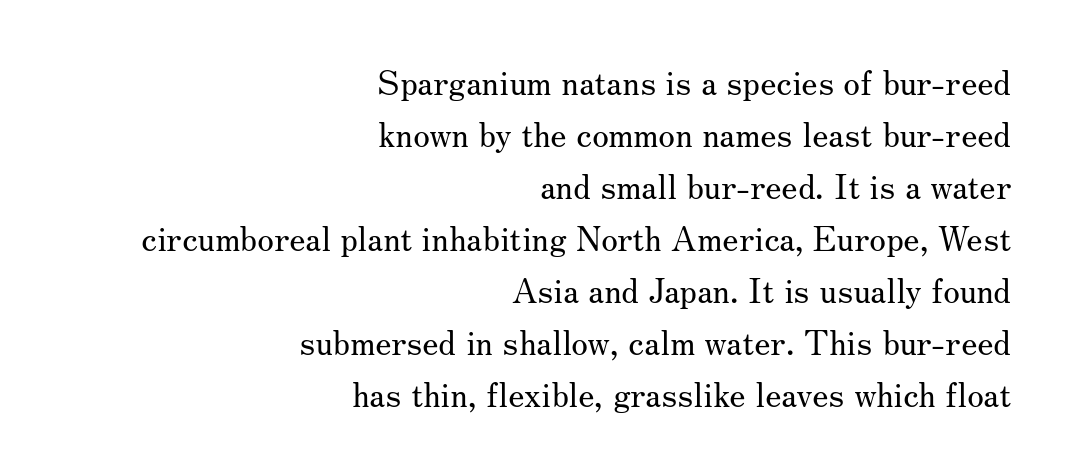
Q: Is the text bold? A: No.
Q: Is the text italic (slanted)? A: No, it is upright.
Q: Is the typeface a serif or a sans-serif typeface? A: Serif.
Q: Is the text underlined? A: No.
Q: How is the paragraph aligned? A: Right-aligned.
Q: Is the spacing between letters normal or unusually wide? A: Normal.
Q: Is the spacing between lines tight, normal or loose? A: Normal.
Q: Width (condensed, normal, or wide)? A: Normal.
Q: Stroke contrast? A: Medium.
Q: x-height? A: Small.
Q: Monospaced? A: No.
